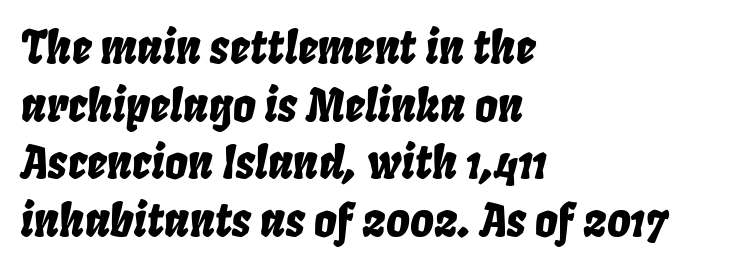
Q: Is the text italic (slanted)? A: Yes, it leans right by about 8 degrees.
Q: Is the text underlined? A: No.
Q: How is the paragraph aligned? A: Left-aligned.
Q: Is the spacing between letters normal or unusually wide? A: Normal.
Q: Is the spacing between lines tight, normal or loose? A: Normal.
Q: Width (condensed, normal, or wide)? A: Condensed.
Q: Stroke contrast? A: Low.
Q: x-height? A: Large.
Q: Monospaced? A: No.
